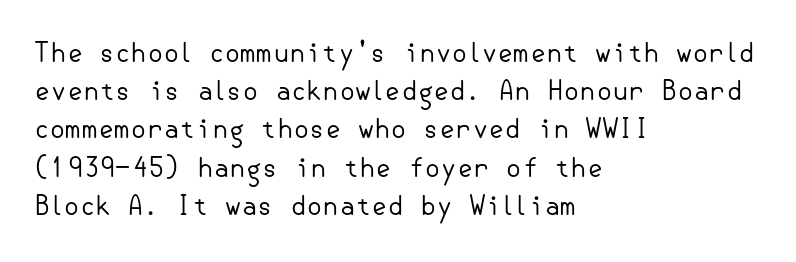
{"italic": "no", "bold": "no", "underline": "no", "align": "left", "line_spacing": "normal", "line_spacing_ratio": 1.47, "letter_spacing": "normal", "letter_spacing_em": 0.0, "glyph_px": 26}
